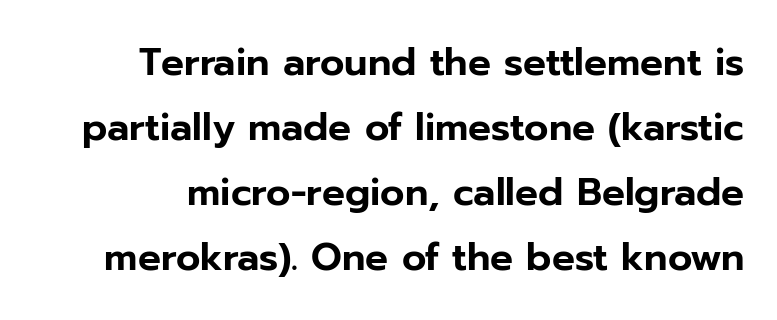
{"serif": "no", "italic": "no", "width": "normal", "stroke_contrast": "low", "x_height": "medium", "monospaced": "no", "underline": "no", "line_spacing_ratio": 1.71, "letter_spacing": "normal", "letter_spacing_em": 0.0, "glyph_px": 38}
